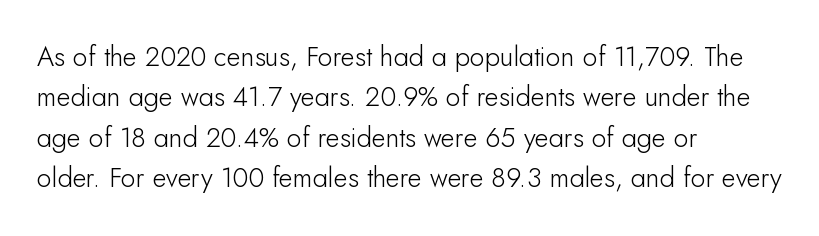
{"italic": "no", "bold": "no", "underline": "no", "align": "left", "line_spacing": "normal", "line_spacing_ratio": 1.5, "letter_spacing": "normal", "letter_spacing_em": 0.0, "glyph_px": 27}
